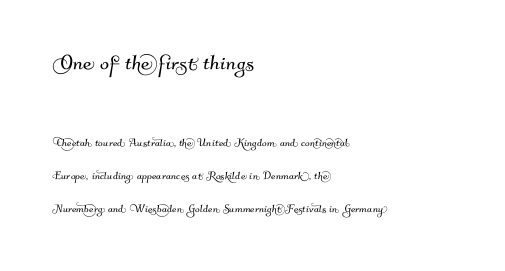
{"underline": "no", "align": "left", "line_spacing": "loose", "line_spacing_ratio": 2.36, "letter_spacing": "normal", "letter_spacing_em": 0.0, "larger_block": "first", "size_ratio": 1.93, "glyph_px": 27}
